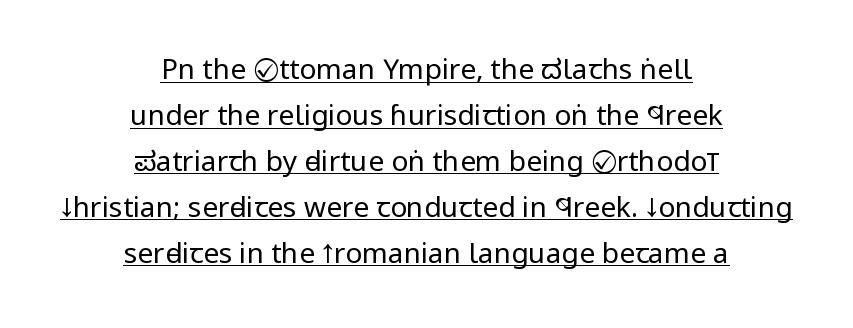
The letterforms sit at book weight or below. Posture: straight, roman, zero tilt. Caption: lettering with a line underneath. The face used here is rendered with its standard letterfit.
